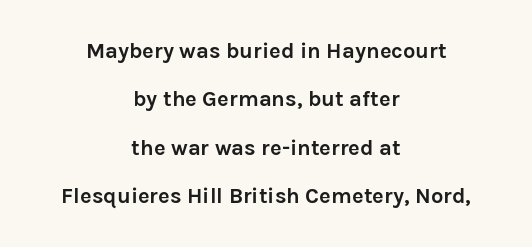
The image shows 22 px bold type, upright; set centered, loose line spacing (2.2x), normal letter spacing, not underlined.
